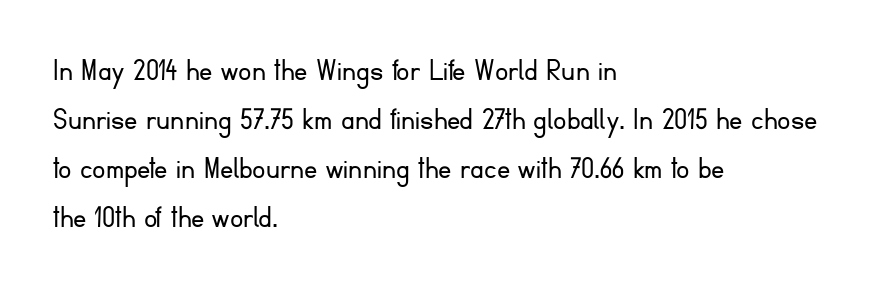
{"serif": "no", "italic": "no", "bold": "no", "weight": "light", "width": "normal", "stroke_contrast": "low", "x_height": "small", "monospaced": "no", "underline": "no", "align": "left", "line_spacing": "normal", "line_spacing_ratio": 1.48, "letter_spacing": "normal", "letter_spacing_em": 0.0, "glyph_px": 33}
